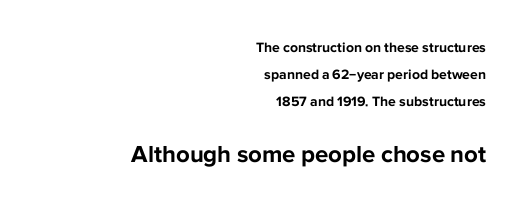
A typesetter would mark this as roman, not italic. How would I describe the line gaps? Wide and relaxed. Tracking here is standard; glyphs follow each other at the usual distance. The emphasis by scale lands on block number two, below. Words float on clear page, feet unadorned. Notice how thick the strokes are: this is what a full bold looks like.
